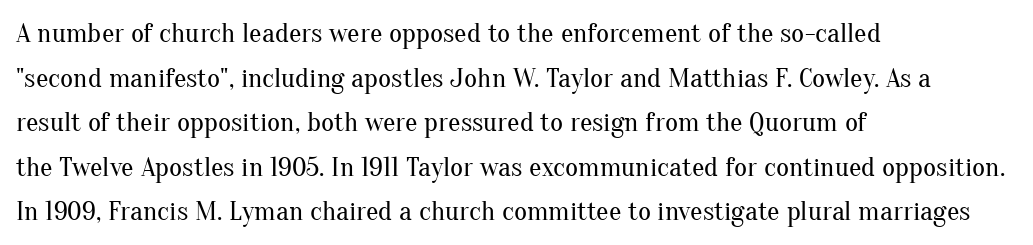
Glance below the letters and you will spot only blank space. Stroke thickness stays within the range of a standard reading face or lighter. All the whitespace from short lines collects on the right. Check where the strokes stop: tiny serifs finish them off. The line-height multiplier appears to be the usual default. This is roman type, the default non-slanted kind.
